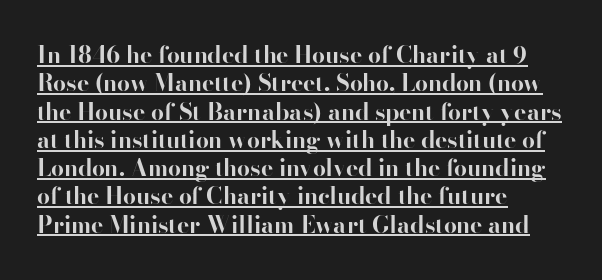
Q: Is the text bold? A: Yes.
Q: Is the text italic (slanted)? A: No, it is upright.
Q: Is the text underlined? A: Yes.
Q: How is the paragraph aligned? A: Left-aligned.
Q: Is the spacing between letters normal or unusually wide? A: Normal.
